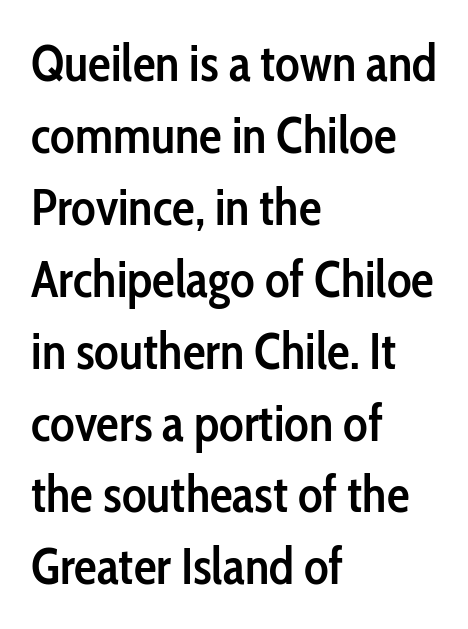
Q: Is the text bold? A: Semi-bold.
Q: Is the text italic (slanted)? A: No, it is upright.
Q: Is the typeface a serif or a sans-serif typeface? A: Sans-serif.
Q: Is the text underlined? A: No.
Q: How is the paragraph aligned? A: Left-aligned.
Q: Is the spacing between letters normal or unusually wide? A: Normal.
Q: Is the spacing between lines tight, normal or loose? A: Normal.
Q: Width (condensed, normal, or wide)? A: Condensed.
Q: Stroke contrast? A: Low.
Q: x-height? A: Medium.
Q: Monospaced? A: No.
